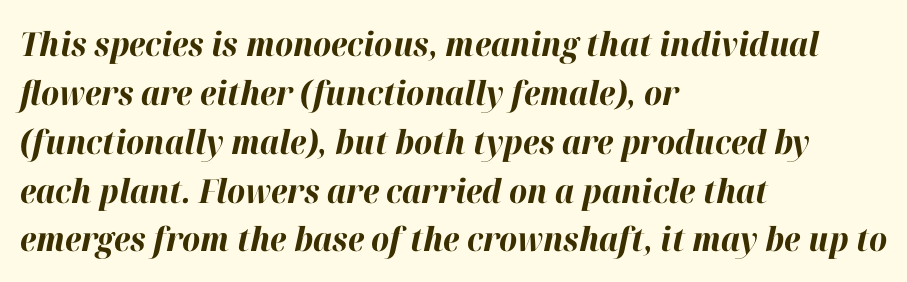
Strong, thick strokes mark this as bold type. In terms of leading, this rendering sits right in the middle. The letters advance in unequal steps, a hallmark of proportional type. This rendering features lettering with no underline.
